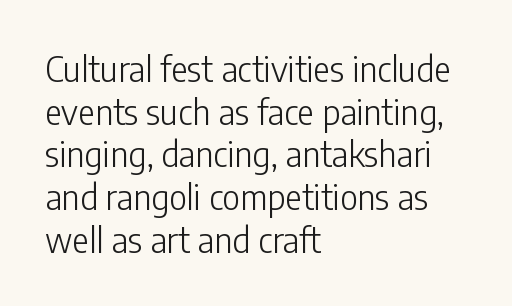
{"serif": "no", "italic": "no", "bold": "no", "weight": "light", "width": "condensed", "stroke_contrast": "low", "x_height": "medium", "monospaced": "no", "underline": "no", "align": "left", "line_spacing_ratio": 1.22, "letter_spacing": "normal", "letter_spacing_em": 0.0, "glyph_px": 35}
